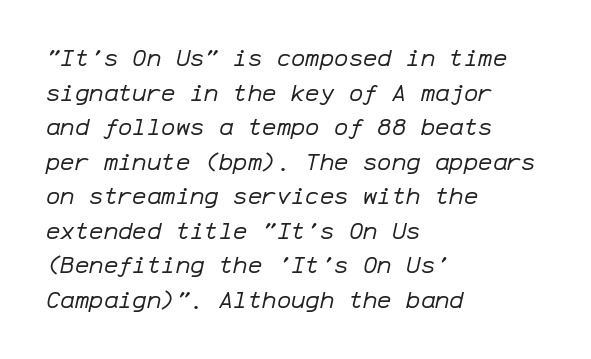
{"italic": "yes", "lean": "right", "slant_degrees": 12, "bold": "no", "underline": "no", "align": "left", "line_spacing": "normal", "line_spacing_ratio": 1.44, "letter_spacing": "normal", "letter_spacing_em": 0.0, "glyph_px": 24}
